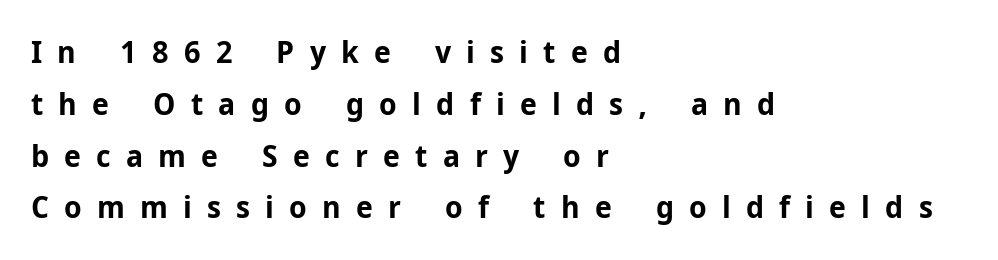
{"serif": "no", "italic": "no", "bold": "yes", "weight": "bold", "width": "normal", "stroke_contrast": "low", "x_height": "medium", "monospaced": "no", "underline": "no", "align": "left", "line_spacing": "normal", "line_spacing_ratio": 1.67, "letter_spacing": "wide", "letter_spacing_em": 0.49, "glyph_px": 31}
